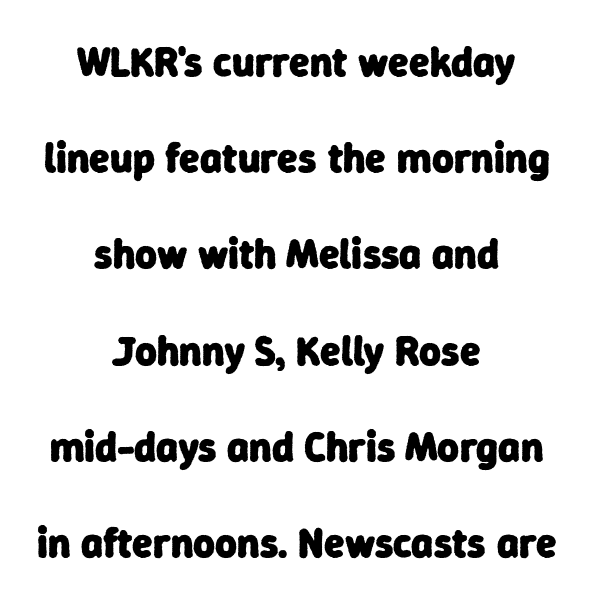
Here the glyphs are tracked normally, forming tight word shapes. Is this a fixed-width face? No — the glyphs have proportional, varying widths. Quick note: underline off. Students, this is bold: see how much ink each stroke carries.
